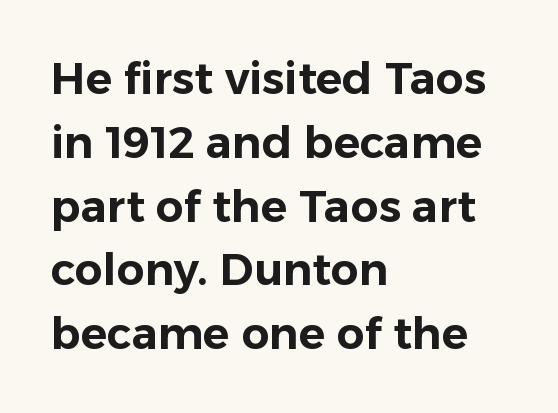
Q: Is the text italic (slanted)? A: No, it is upright.
Q: Is the typeface a serif or a sans-serif typeface? A: Sans-serif.
Q: Is the text underlined? A: No.
Q: How is the paragraph aligned? A: Left-aligned.
Q: Is the spacing between letters normal or unusually wide? A: Normal.
Q: Is the spacing between lines tight, normal or loose? A: Normal.
Q: Width (condensed, normal, or wide)? A: Normal.
Q: Stroke contrast? A: Low.
Q: x-height? A: Medium.
Q: Monospaced? A: No.
